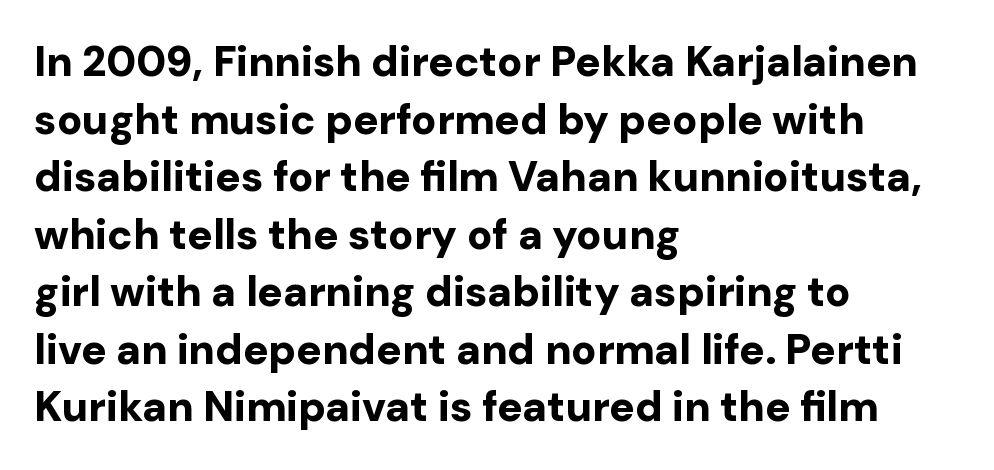
Q: Is the text bold? A: Yes.
Q: Is the text italic (slanted)? A: No, it is upright.
Q: Is the typeface a serif or a sans-serif typeface? A: Sans-serif.
Q: Is the text underlined? A: No.
Q: How is the paragraph aligned? A: Left-aligned.
Q: Is the spacing between letters normal or unusually wide? A: Normal.
Q: Is the spacing between lines tight, normal or loose? A: Normal.
Q: Width (condensed, normal, or wide)? A: Normal.
Q: Stroke contrast? A: Low.
Q: x-height? A: Medium.
Q: Monospaced? A: No.
